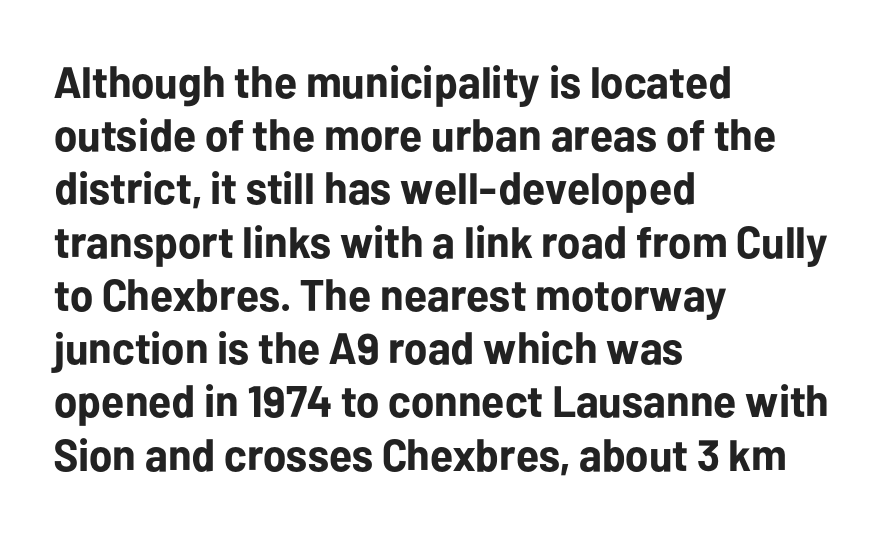
The image shows 44 px bold sans-serif type, upright; set left-aligned, line spacing 1.21x, normal letter spacing, not underlined; low stroke contrast and a medium x-height.
